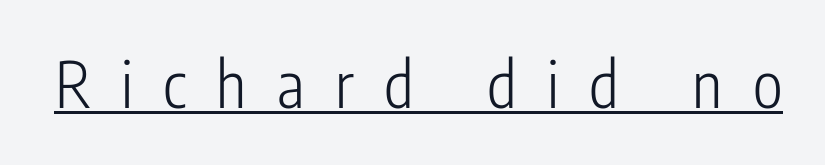
{"serif": "no", "italic": "no", "bold": "no", "weight": "light", "width": "condensed", "stroke_contrast": "low", "x_height": "medium", "monospaced": "no", "underline": "yes", "letter_spacing": "wide", "letter_spacing_em": 0.48, "glyph_px": 63}
